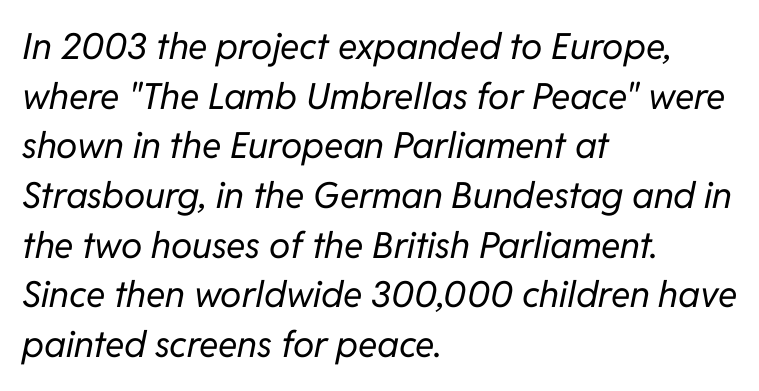
Q: Is the text bold? A: No.
Q: Is the text italic (slanted)? A: Yes, it leans right by about 11 degrees.
Q: Is the text underlined? A: No.
Q: How is the paragraph aligned? A: Left-aligned.
Q: Is the spacing between letters normal or unusually wide? A: Normal.
Q: Is the spacing between lines tight, normal or loose? A: Normal.
Q: Width (condensed, normal, or wide)? A: Normal.
Q: Stroke contrast? A: Low.
Q: x-height? A: Medium.
Q: Monospaced? A: No.
